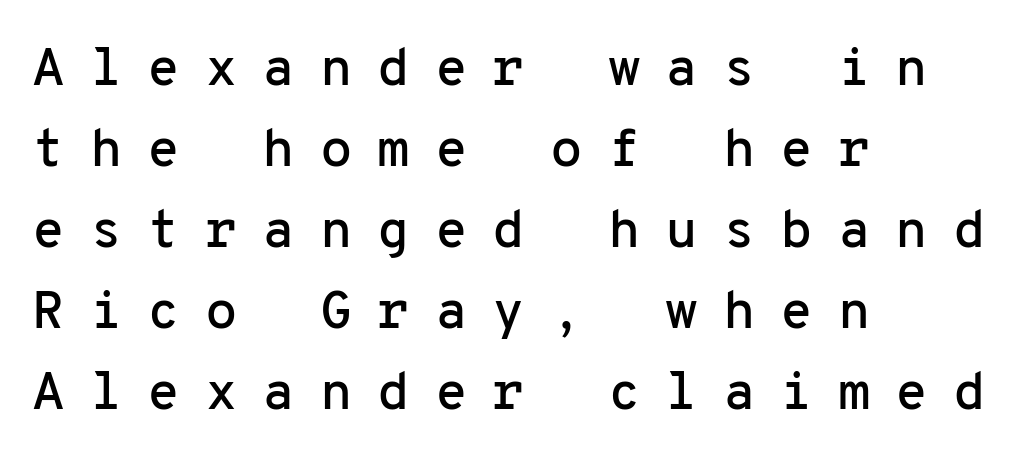
The image shows 53 px sans-serif type, upright, monospaced; set left-aligned, normal line spacing (1.53x), unusually wide letter spacing (+0.47 em), not underlined; low stroke contrast and a medium x-height.
